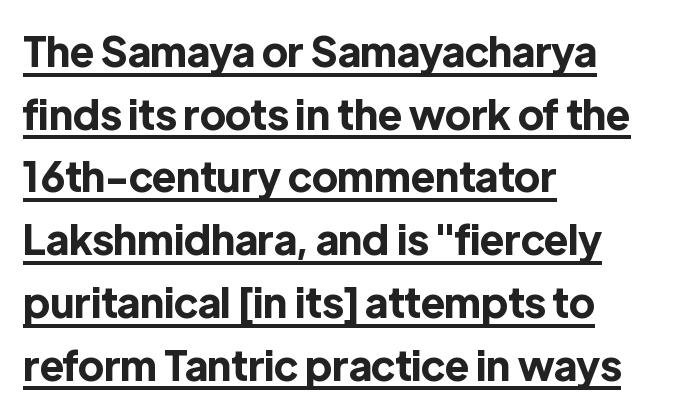
{"serif": "no", "italic": "no", "bold": "yes", "weight": "bold", "width": "normal", "x_height": "medium", "monospaced": "no", "underline": "yes", "align": "left", "line_spacing": "normal", "line_spacing_ratio": 1.53, "letter_spacing": "normal", "letter_spacing_em": 0.0, "glyph_px": 41}
